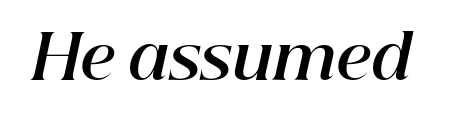
Q: Is the text bold? A: Yes.
Q: Is the text italic (slanted)? A: Yes, it leans right by about 12 degrees.
Q: Is the text underlined? A: No.
Q: Is the spacing between letters normal or unusually wide? A: Normal.
Q: Width (condensed, normal, or wide)? A: Normal.
Q: Stroke contrast? A: High.
Q: x-height? A: Medium.
Q: Monospaced? A: No.
